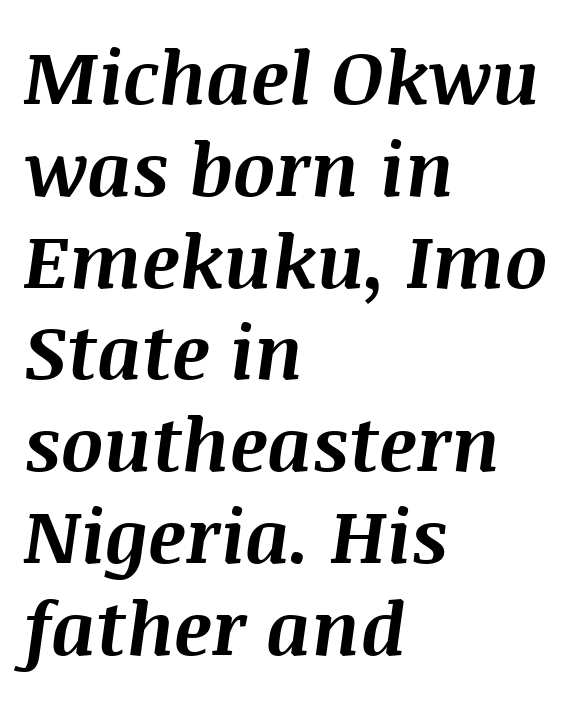
{"italic": "yes", "lean": "right", "slant_degrees": 8, "bold": "yes", "weight": "bold", "width": "normal", "stroke_contrast": "medium", "x_height": "large", "monospaced": "no", "underline": "no", "align": "left", "line_spacing_ratio": 1.24, "letter_spacing": "normal", "letter_spacing_em": 0.0, "glyph_px": 74}
